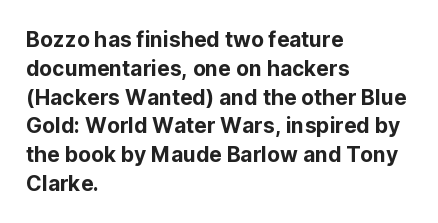
Q: Is the text italic (slanted)? A: No, it is upright.
Q: Is the text underlined? A: No.
Q: How is the paragraph aligned? A: Left-aligned.
Q: Is the spacing between letters normal or unusually wide? A: Normal.
Q: Is the spacing between lines tight, normal or loose? A: Normal.
